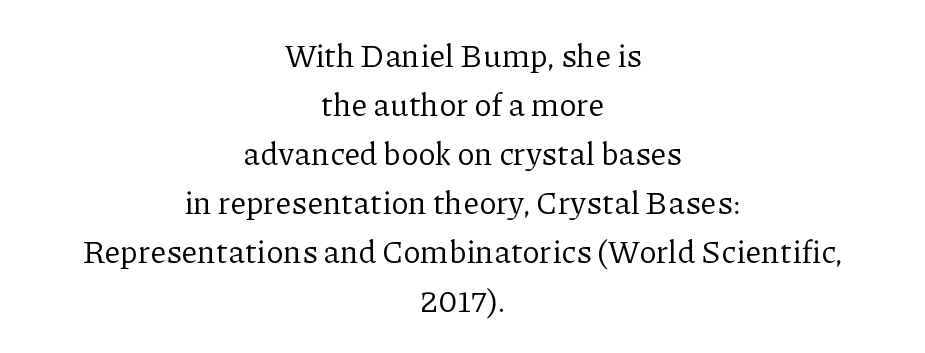
The area under the type is left untouched. Words appear dense and cohesive because spacing is normal. These lines stack symmetrically, like a column narrowing and widening about its center. Vertically, the passage feels balanced, rows spaced as you'd expect. Nope, not italic — everything's standing straight.
